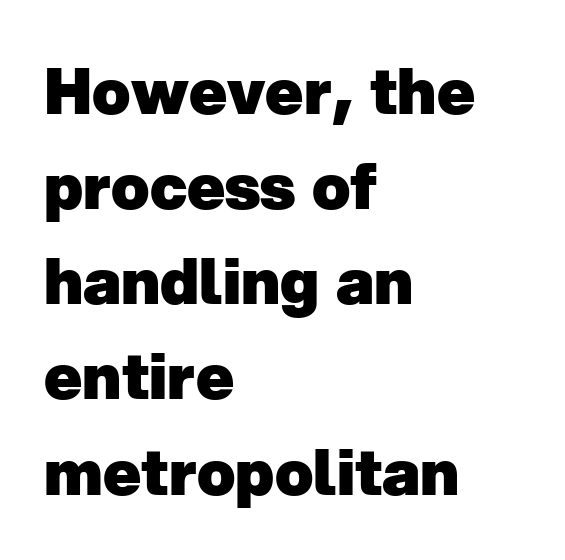
All the whitespace from short lines collects on the right. Character widths vary here, with narrow letters taking less room than wide ones. The words here are not underlined. Typesetter's note: full bold, strokes at maximum text heaviness.
